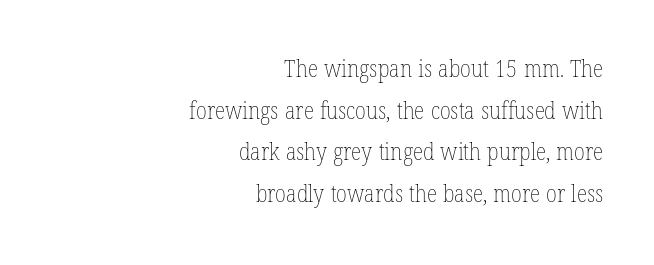
The image shows 24 px text type, upright; set right-aligned, line spacing 1.73x, normal letter spacing, not underlined.
